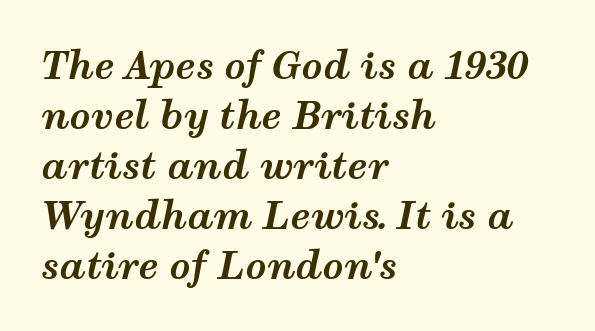
The image shows 37 px bold, wide type, italic (leaning right); set left-aligned, normal line spacing (1.35x), normal letter spacing, not underlined; medium stroke contrast and a medium x-height.
